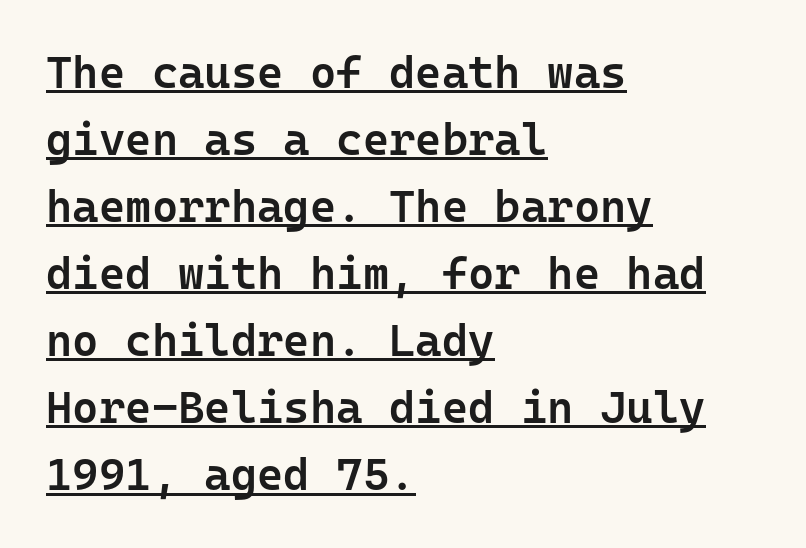
Q: Is the text bold? A: Semi-bold.
Q: Is the text italic (slanted)? A: No, it is upright.
Q: Is the typeface a serif or a sans-serif typeface? A: Sans-serif.
Q: Is the text underlined? A: Yes.
Q: How is the paragraph aligned? A: Left-aligned.
Q: Is the spacing between letters normal or unusually wide? A: Normal.
Q: Is the spacing between lines tight, normal or loose? A: Normal.
Q: Width (condensed, normal, or wide)? A: Normal.
Q: Stroke contrast? A: Low.
Q: x-height? A: Medium.
Q: Monospaced? A: Yes.
